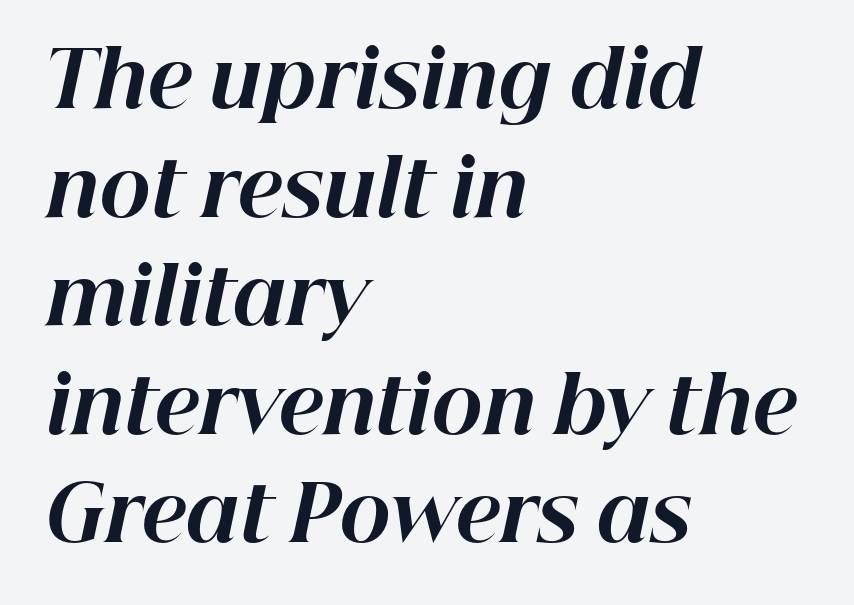
Q: Is the text bold? A: Yes.
Q: Is the text italic (slanted)? A: Yes, it leans right by about 12 degrees.
Q: Is the text underlined? A: No.
Q: How is the paragraph aligned? A: Left-aligned.
Q: Is the spacing between letters normal or unusually wide? A: Normal.
Q: Is the spacing between lines tight, normal or loose? A: Normal.
Q: Width (condensed, normal, or wide)? A: Normal.
Q: Stroke contrast? A: High.
Q: x-height? A: Medium.
Q: Monospaced? A: No.
